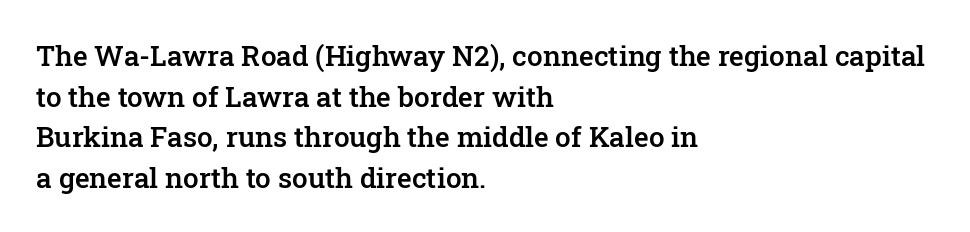
Q: Is the text bold? A: Semi-bold.
Q: Is the text italic (slanted)? A: No, it is upright.
Q: Is the typeface a serif or a sans-serif typeface? A: Serif.
Q: Is the text underlined? A: No.
Q: How is the paragraph aligned? A: Left-aligned.
Q: Is the spacing between letters normal or unusually wide? A: Normal.
Q: Is the spacing between lines tight, normal or loose? A: Normal.
Q: Width (condensed, normal, or wide)? A: Normal.
Q: Stroke contrast? A: Low.
Q: x-height? A: Medium.
Q: Monospaced? A: No.
